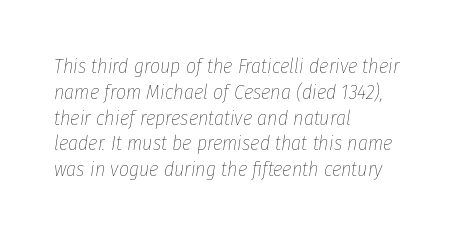
Tracking here is standard; glyphs follow each other at the usual distance. Stroke thickness stays within the range of a standard reading face or lighter. Characters are canted at an angle relative to the baseline's perpendicular. The setting favours the left margin, as ordinary paragraphs usually do. Honestly, there is no underline to notice here at all.
